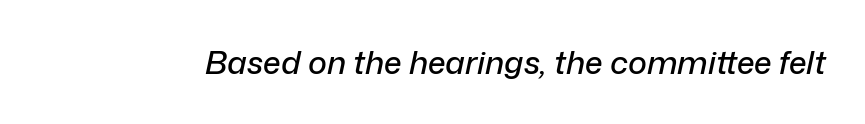
{"italic": "yes", "lean": "right", "slant_degrees": 12, "width": "normal", "stroke_contrast": "low", "x_height": "medium", "monospaced": "no", "underline": "no", "letter_spacing": "normal", "letter_spacing_em": 0.0, "glyph_px": 32}
